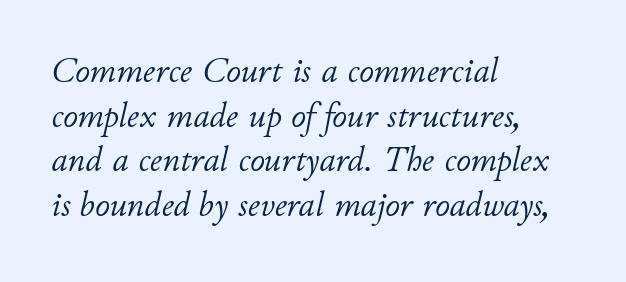
Q: Is the text bold? A: No.
Q: Is the text italic (slanted)? A: Yes, it leans right by about 11 degrees.
Q: Is the text underlined? A: No.
Q: How is the paragraph aligned? A: Left-aligned.
Q: Is the spacing between letters normal or unusually wide? A: Normal.
Q: Width (condensed, normal, or wide)? A: Normal.
Q: Stroke contrast? A: Low.
Q: x-height? A: Small.
Q: Monospaced? A: No.
